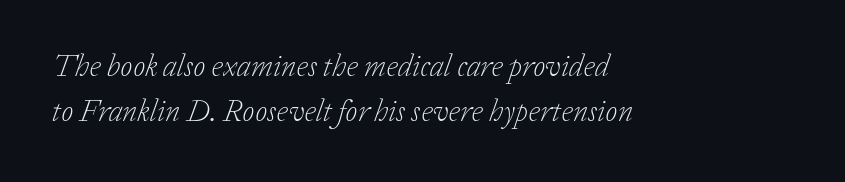
The image shows 31 px light serif type, italic (leaning right); set left-aligned, normal line spacing (1.46x), normal letter spacing, not underlined; low stroke contrast and a medium x-height.
